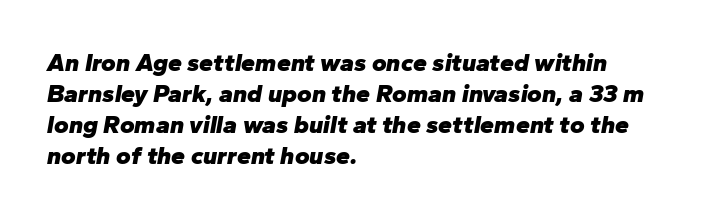
The image shows 25 px bold type, italic (leaning right); set left-aligned, line spacing 1.24x, normal letter spacing, not underlined.
